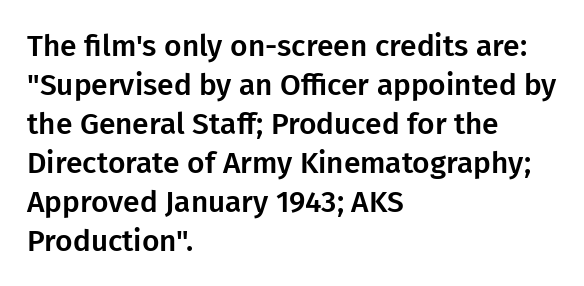
{"serif": "no", "italic": "no", "width": "normal", "stroke_contrast": "low", "x_height": "medium", "monospaced": "no", "underline": "no", "align": "left", "line_spacing": "normal", "line_spacing_ratio": 1.3, "letter_spacing": "normal", "letter_spacing_em": 0.0, "glyph_px": 30}
